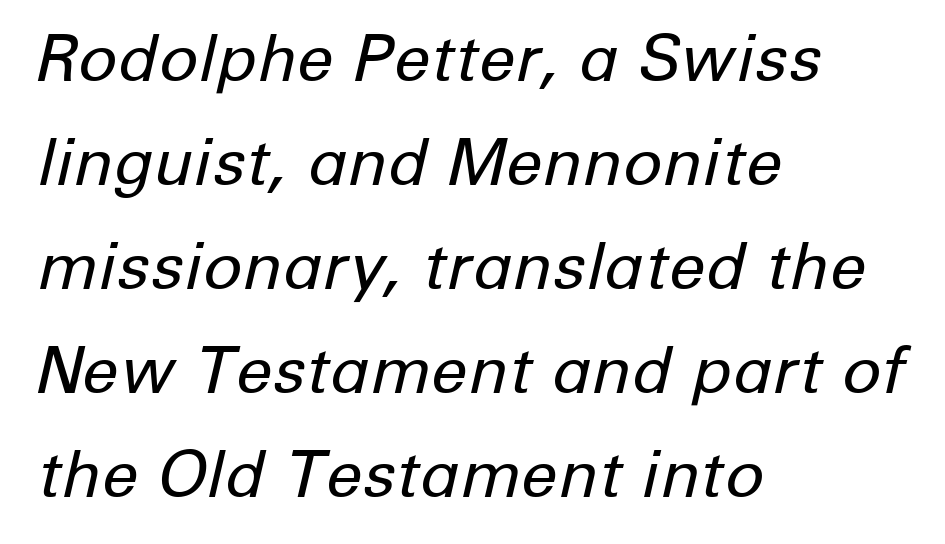
{"italic": "yes", "lean": "right", "slant_degrees": 12, "bold": "no", "weight": "regular", "width": "normal", "stroke_contrast": "low", "x_height": "medium", "monospaced": "no", "underline": "no", "align": "left", "line_spacing": "normal", "line_spacing_ratio": 1.6, "letter_spacing": "normal", "letter_spacing_em": 0.0, "glyph_px": 65}
